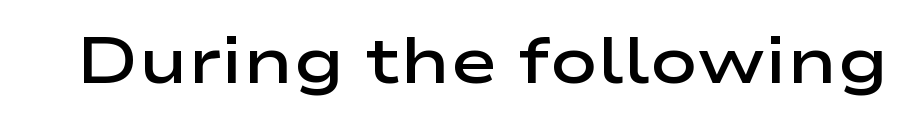
Q: Is the text bold? A: Semi-bold.
Q: Is the text italic (slanted)? A: No, it is upright.
Q: Is the typeface a serif or a sans-serif typeface? A: Sans-serif.
Q: Is the text underlined? A: No.
Q: Is the spacing between letters normal or unusually wide? A: Normal.
Q: Width (condensed, normal, or wide)? A: Wide.
Q: Stroke contrast? A: Low.
Q: x-height? A: Medium.
Q: Monospaced? A: No.
